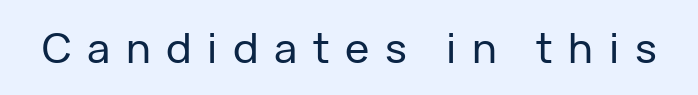
No feet cap the strokes, marking this as sans-serif type. This sample uses expanded letter spacing, leaving extra air between glyphs. The specimen reads as upright at a glance. This rendering features lettering with no underline. Note the varied advance widths — an 'i' is clearly narrower than an 'm'.
